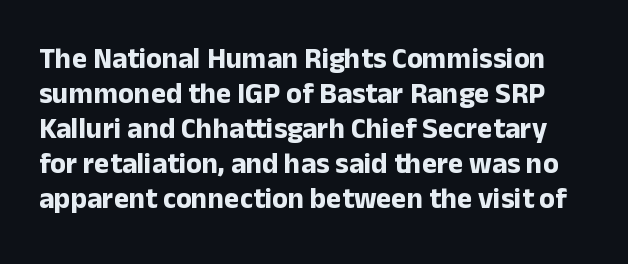
The image shows 29 px bold sans-serif type, upright; set line spacing 1.21x, normal letter spacing, not underlined; low stroke contrast and a medium x-height.
